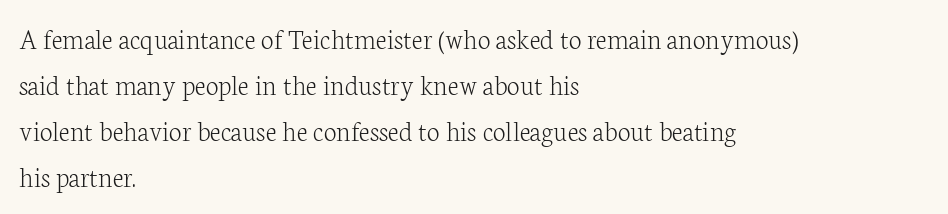
{"serif": "yes", "italic": "no", "bold": "no", "weight": "light", "width": "normal", "stroke_contrast": "low", "x_height": "medium", "monospaced": "no", "underline": "no", "align": "left", "line_spacing": "normal", "line_spacing_ratio": 1.59, "letter_spacing": "normal", "letter_spacing_em": 0.0, "glyph_px": 29}
